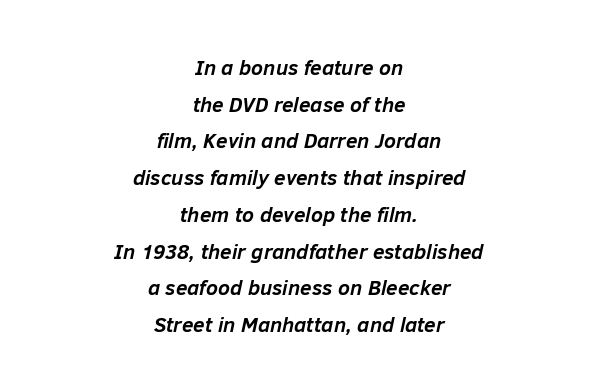
These lines keep a tight, regular rhythm from letter to letter. Weight: bold. Words float on clear page, feet unadorned. Short and long lines alike share a common midpoint.
